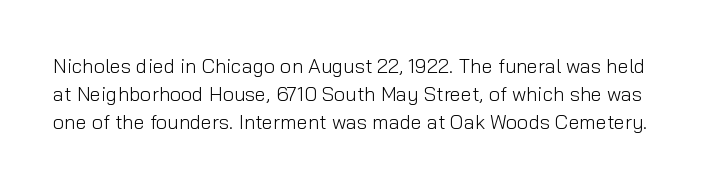
{"italic": "no", "bold": "no", "underline": "no", "line_spacing": "normal", "line_spacing_ratio": 1.4, "letter_spacing": "normal", "letter_spacing_em": 0.0, "glyph_px": 20}
